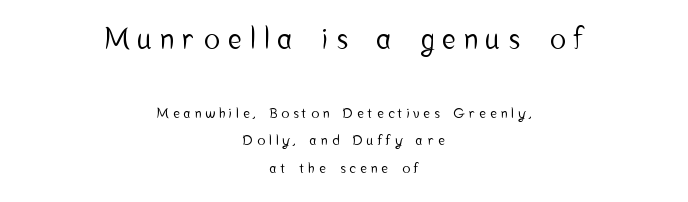
In terms of leading, this rendering errs on the spacious side. Which of the two is more prominent by size? The first, at the top. These lines are composed in type without serifs. The gap between lines stays unmarked.
